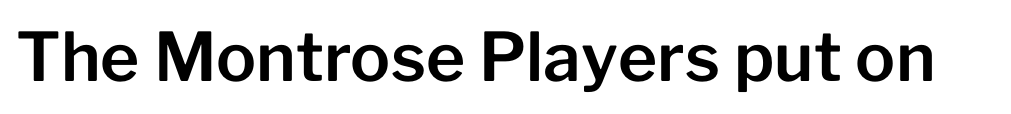
{"serif": "no", "italic": "no", "width": "normal", "stroke_contrast": "low", "x_height": "medium", "monospaced": "no", "underline": "no", "letter_spacing": "normal", "letter_spacing_em": 0.0, "glyph_px": 67}
